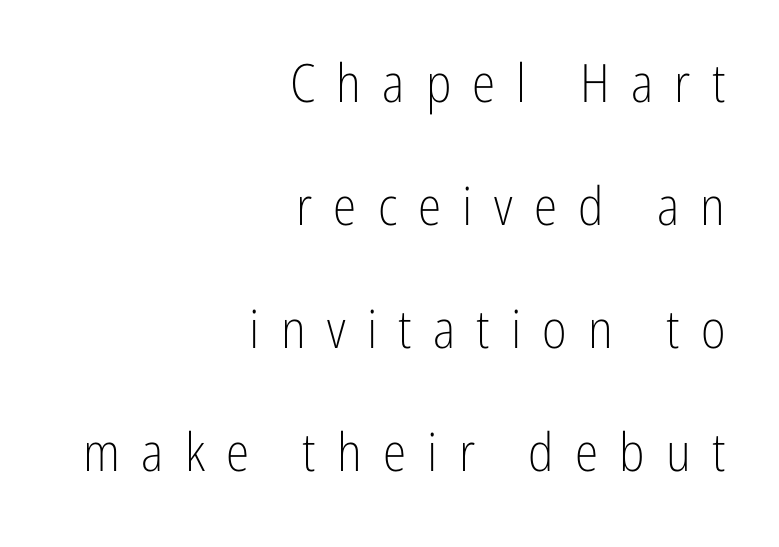
Q: Is the text bold? A: No.
Q: Is the text italic (slanted)? A: No, it is upright.
Q: Is the typeface a serif or a sans-serif typeface? A: Sans-serif.
Q: Is the text underlined? A: No.
Q: How is the paragraph aligned? A: Right-aligned.
Q: Is the spacing between letters normal or unusually wide? A: Unusually wide.
Q: Is the spacing between lines tight, normal or loose? A: Loose.
Q: Width (condensed, normal, or wide)? A: Condensed.
Q: Stroke contrast? A: Low.
Q: x-height? A: Medium.
Q: Monospaced? A: No.
